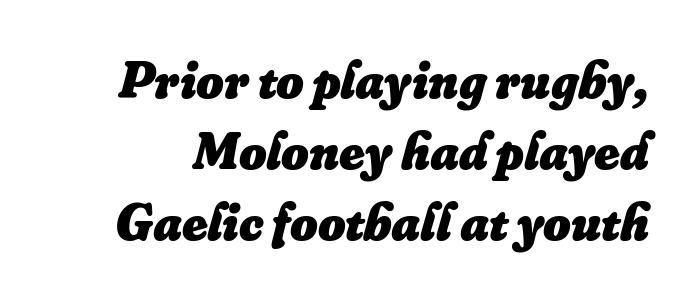
Weight: bold. Vertically, the passage feels balanced, rows spaced as you'd expect. The rendering uses natural spacing where letterforms have individual widths. If you drew a line through each stem, it would be angled. Glyph-to-glyph distance matches everyday printed text.
